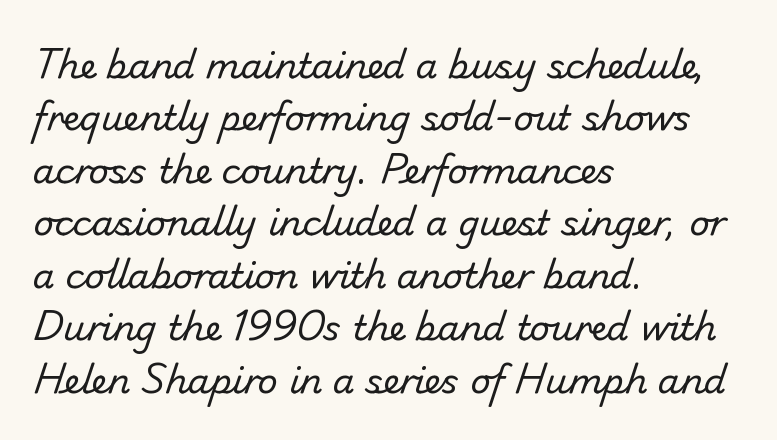
The image shows 35 px regular-weight sans-serif type; set left-aligned, normal line spacing (1.5x), normal letter spacing, not underlined; low stroke contrast and a small x-height.
